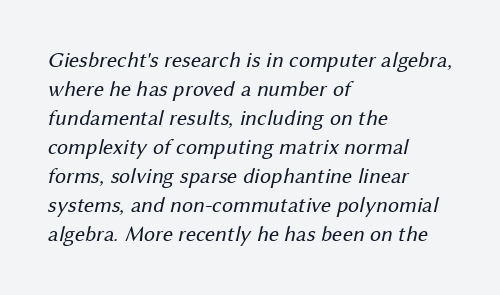
Q: Is the text bold? A: No.
Q: Is the text underlined? A: No.
Q: How is the paragraph aligned? A: Left-aligned.
Q: Is the spacing between letters normal or unusually wide? A: Normal.
Q: Is the spacing between lines tight, normal or loose? A: Normal.
